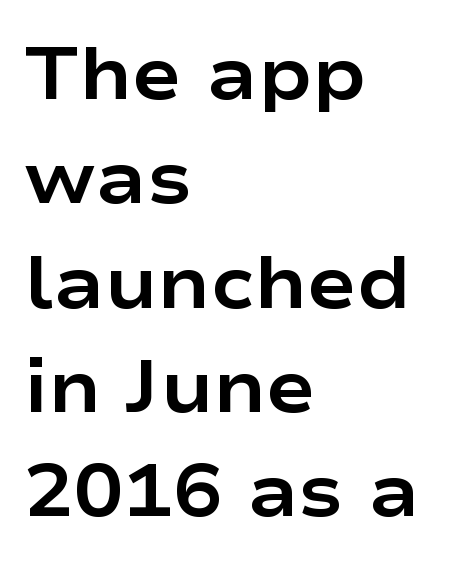
The image shows 74 px bold, wide sans-serif type, upright; set left-aligned, normal line spacing (1.41x), normal letter spacing, not underlined; low stroke contrast and a medium x-height.
